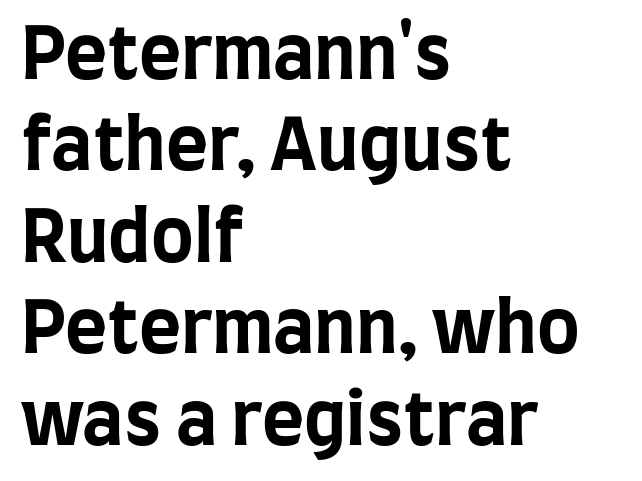
{"serif": "no", "italic": "no", "bold": "yes", "weight": "bold", "width": "condensed", "stroke_contrast": "low", "x_height": "large", "monospaced": "no", "underline": "no", "align": "left", "line_spacing": "normal", "line_spacing_ratio": 1.27, "letter_spacing": "normal", "letter_spacing_em": 0.0, "glyph_px": 72}
